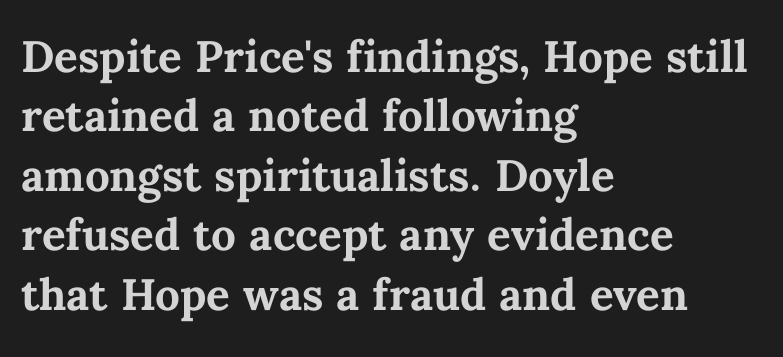
The image shows 44 px bold type, upright; set left-aligned, normal line spacing (1.35x), normal letter spacing, not underlined; medium stroke contrast and a medium x-height.
